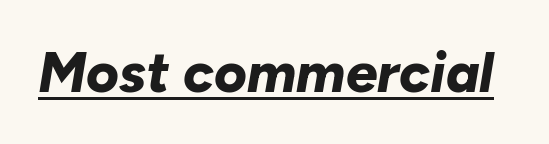
The image shows 56 px bold type, italic (leaning right); set normal letter spacing, underlined; low stroke contrast and a medium x-height.
